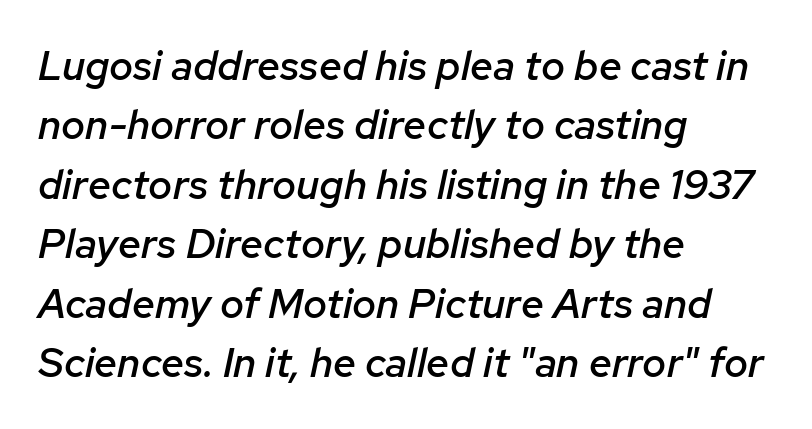
The passage shown stacks its lines at a standard gap. Nothing unusual about the tracking: characters are spaced as the font intends. Moderately thickened strokes mark this as semibold type. Varying glyph widths throughout — classic text-font behaviour. Casual observation: everything's shoved over to the left.
